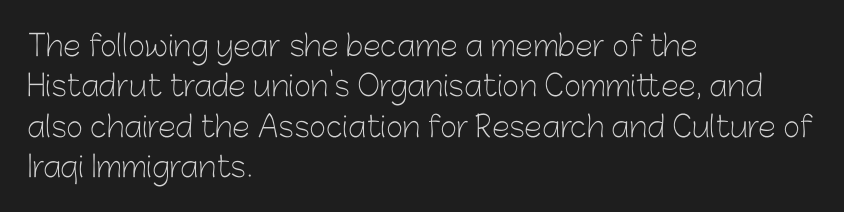
{"serif": "no", "italic": "no", "bold": "no", "weight": "light", "width": "normal", "stroke_contrast": "low", "x_height": "medium", "monospaced": "no", "underline": "no", "align": "left", "line_spacing": "normal", "line_spacing_ratio": 1.39, "letter_spacing": "normal", "letter_spacing_em": 0.0, "glyph_px": 29}
